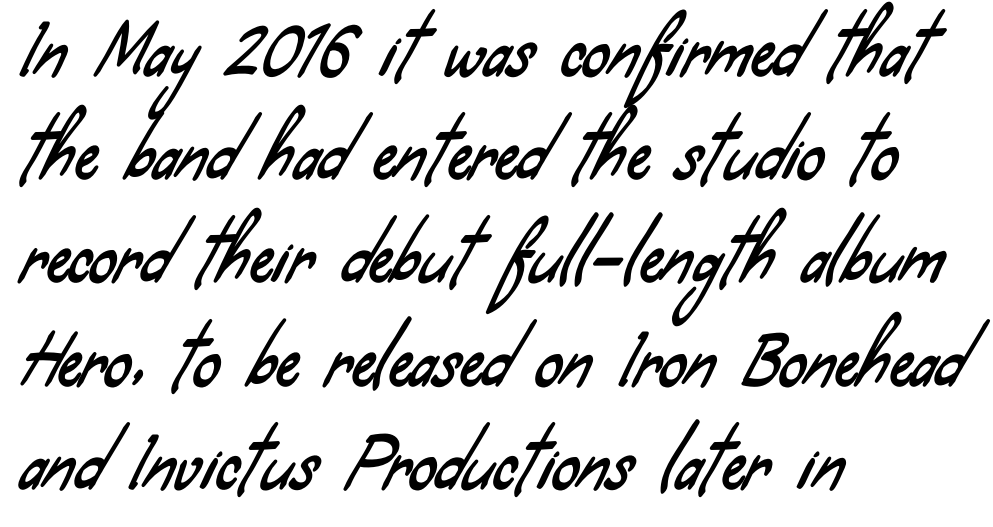
{"serif": "no", "width": "condensed", "stroke_contrast": "low", "x_height": "small", "monospaced": "no", "underline": "no", "align": "left", "line_spacing": "normal", "line_spacing_ratio": 1.54, "letter_spacing": "normal", "letter_spacing_em": 0.0, "glyph_px": 67}
